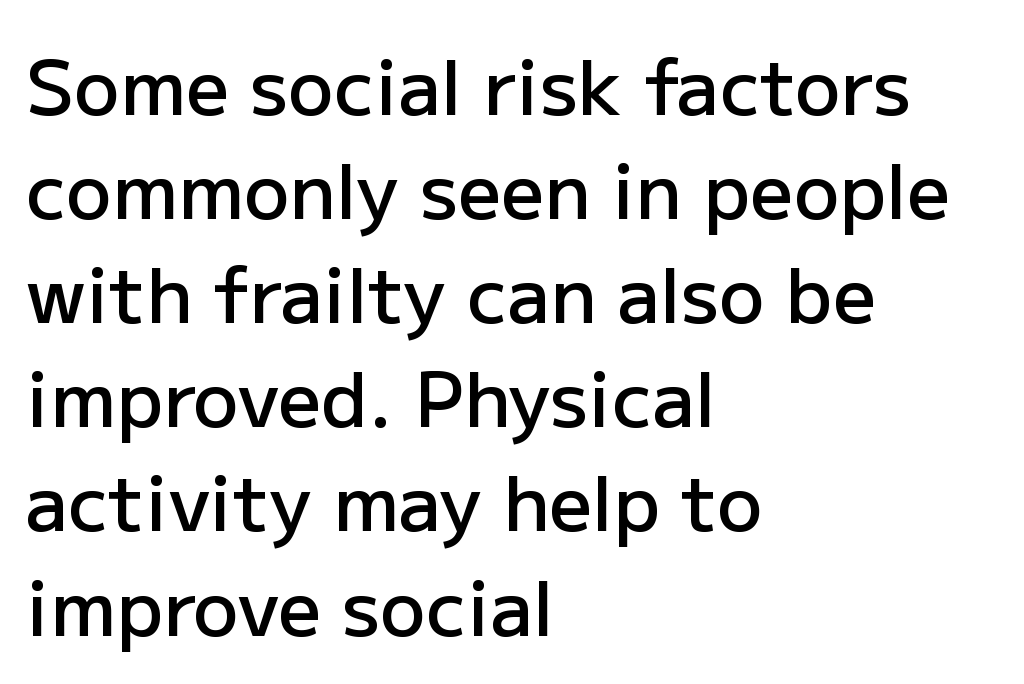
{"serif": "no", "italic": "no", "bold": "semi", "weight": "semibold", "width": "normal", "stroke_contrast": "low", "x_height": "medium", "monospaced": "no", "underline": "no", "align": "left", "line_spacing": "normal", "line_spacing_ratio": 1.37, "letter_spacing": "normal", "letter_spacing_em": 0.0, "glyph_px": 76}
